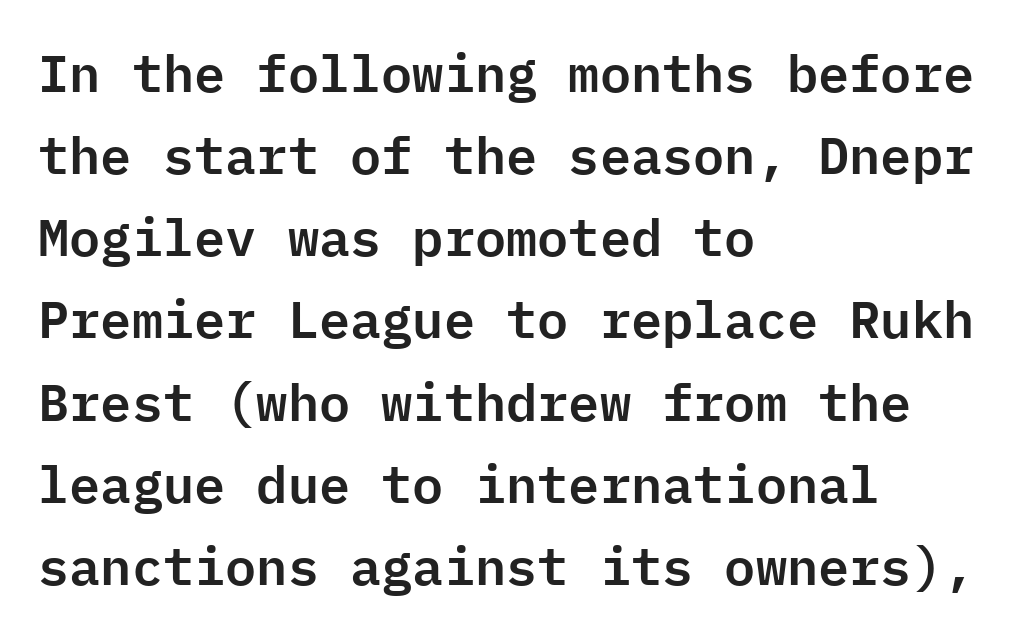
The image shows 52 px sans-serif type, upright, monospaced; set left-aligned, normal line spacing (1.58x), normal letter spacing, not underlined; low stroke contrast and a medium x-height.
